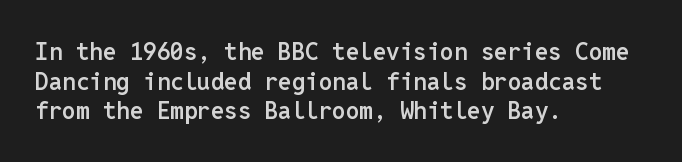
{"italic": "no", "bold": "semi", "underline": "no", "align": "left", "line_spacing_ratio": 1.23, "letter_spacing": "normal", "letter_spacing_em": 0.0, "glyph_px": 24}
